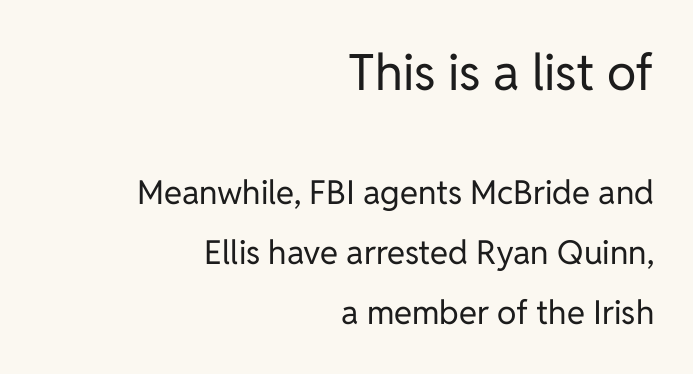
The image shows 50 px regular-weight sans-serif type, upright; set right-aligned, line spacing 1.82x, normal letter spacing, not underlined; the first (top) block is 1.52x larger; low stroke contrast and a medium x-height.
